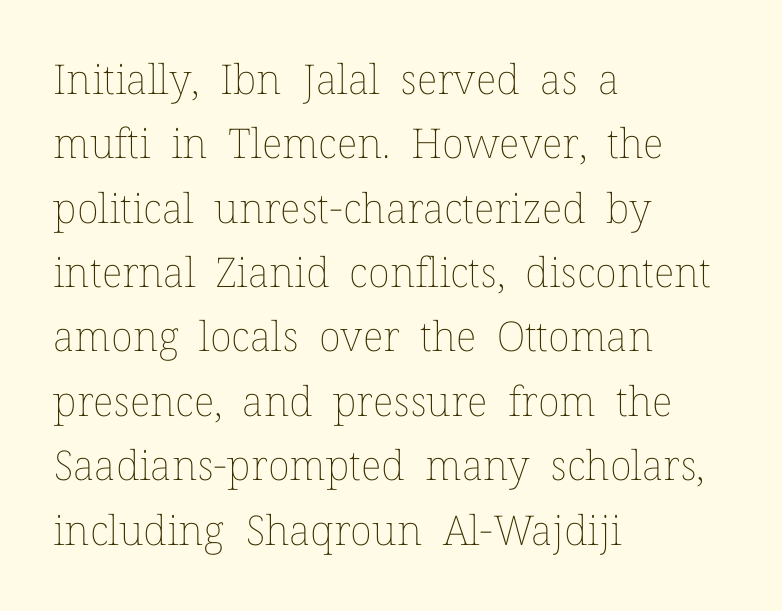
The area under the type is left untouched. Inter-character spacing is left at the font's built-in metrics. This is the regular roman posture of the typeface. The setting favours the left margin, as ordinary paragraphs usually do. The rendering uses a moderate line-height, typical for paragraphs.
